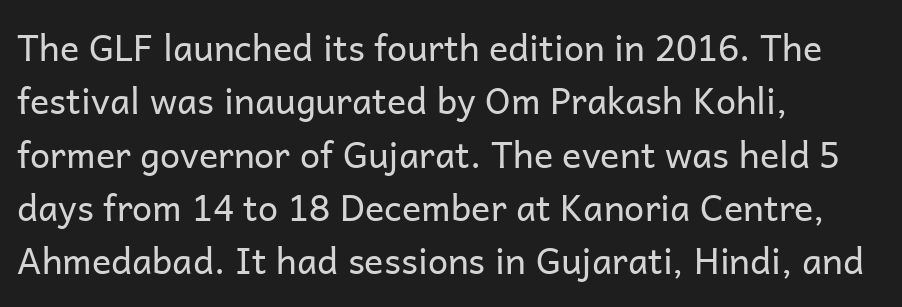
The font's upright variant was chosen for this text. Varying glyph widths throughout — classic text-font behaviour. Horizontal bands of white between lines are of average thickness. Does extra space separate the letters? No, they use regular spacing. Font category for this specimen: sans-serif. Leftover space on each line is placed entirely after the last word.
